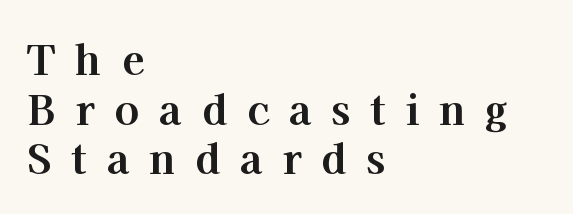
The image shows 41 px bold serif type, upright; set left-aligned, line spacing 1.21x, unusually wide letter spacing (+0.49 em), not underlined; high stroke contrast and a medium x-height.
